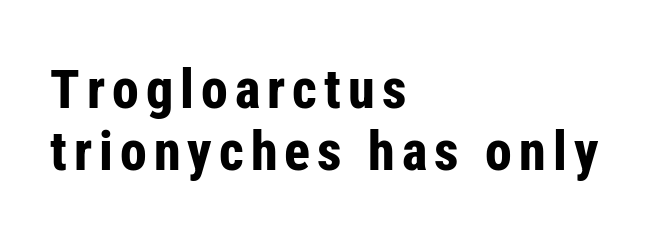
Caption: bold face, heavy strokes. Quick note: interline space is minimal. Are there feet on the stems? There aren't — it's a sans. A roman cut, with each character standing at attention. This rendering uses left alignment, leaving the right contour irregular.
